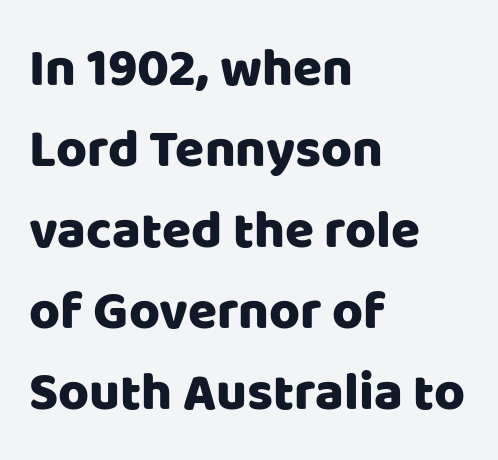
The space beneath each line is pristine and unruled. The compositor pushed each line to the left boundary. This sample has the flowing, uneven cadence of proportional lettering. Honestly, the letter spacing is just normal — you wouldn't notice it.
